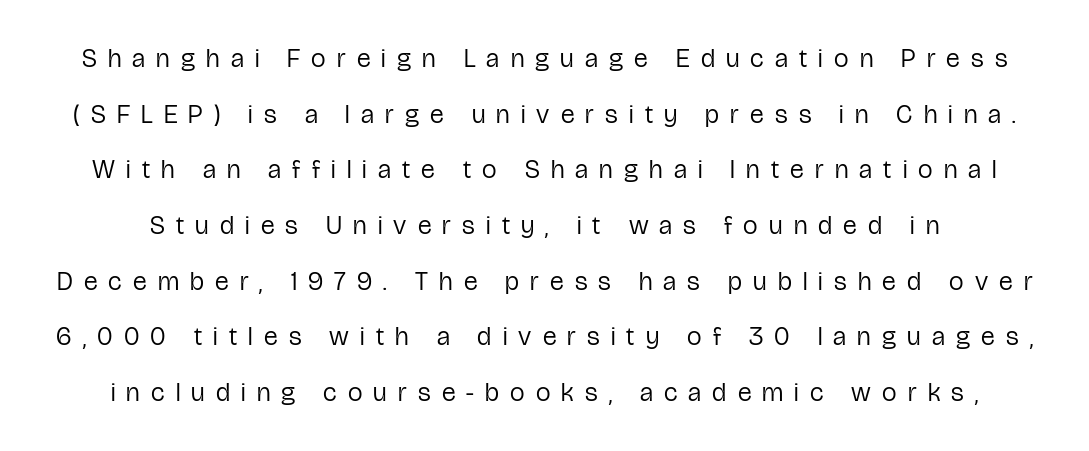
Q: Is the text bold? A: No.
Q: Is the text italic (slanted)? A: No, it is upright.
Q: Is the text underlined? A: No.
Q: Is the spacing between letters normal or unusually wide? A: Unusually wide.
Q: Is the spacing between lines tight, normal or loose? A: Loose.
